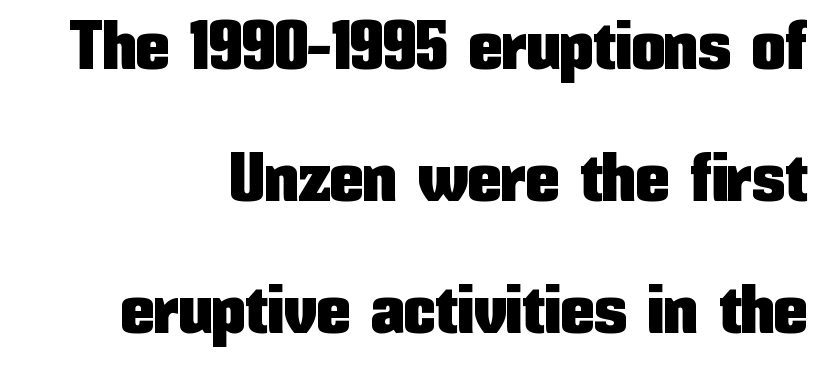
Horizontal alignment here is rightward, an uncommon choice for prose. This sample uses plain, unmodified letter spacing. Varying glyph widths throughout — classic text-font behaviour. The designer went with a sans here, leaving each stem footless. A typesetter would mark this as roman, not italic.
